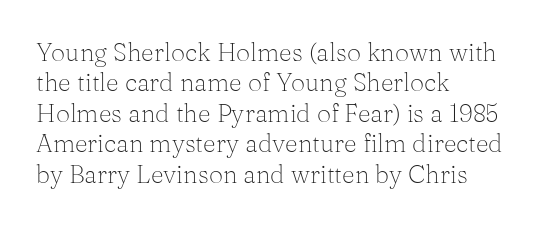
The image shows 25 px text type, upright; set left-aligned, line spacing 1.22x, normal letter spacing, not underlined.
